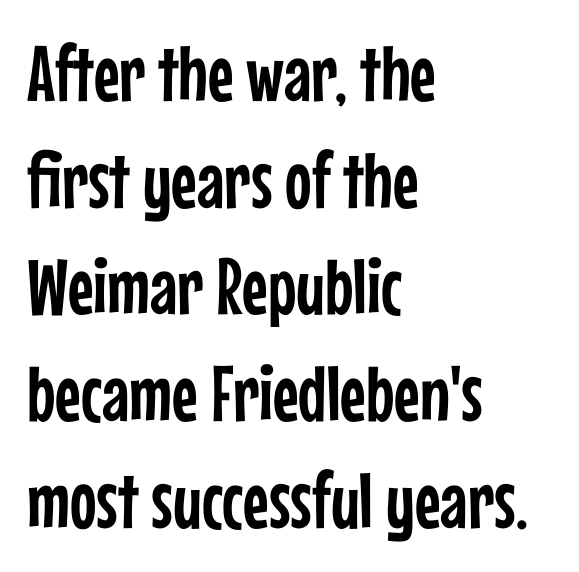
The image shows 79 px condensed sans-serif type, upright; set left-aligned, normal line spacing (1.35x), normal letter spacing, not underlined; low stroke contrast and a medium x-height.
